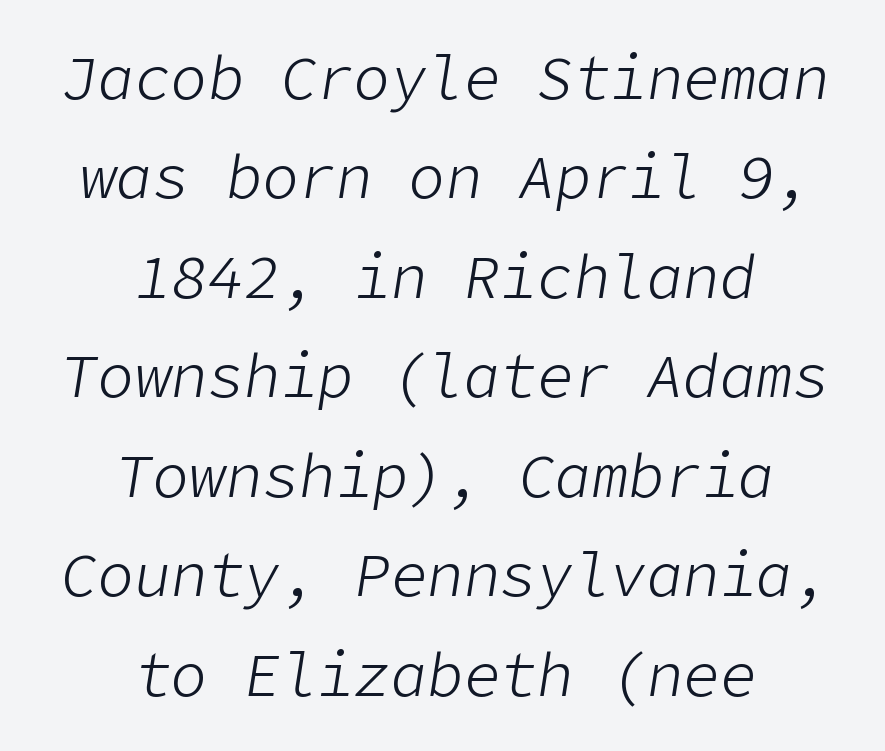
The image shows 61 px light type, italic (leaning right); set centered, normal line spacing (1.63x), normal letter spacing, not underlined; low stroke contrast and a medium x-height.
